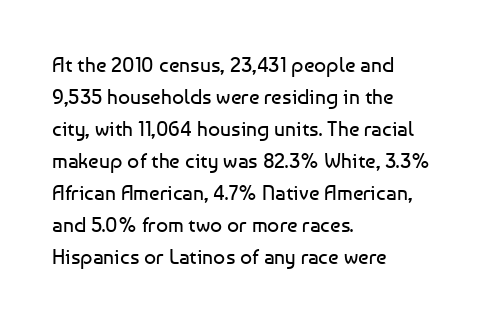
Q: Is the text bold? A: No.
Q: Is the text italic (slanted)? A: No, it is upright.
Q: Is the text underlined? A: No.
Q: How is the paragraph aligned? A: Left-aligned.
Q: Is the spacing between letters normal or unusually wide? A: Normal.
Q: Is the spacing between lines tight, normal or loose? A: Normal.
